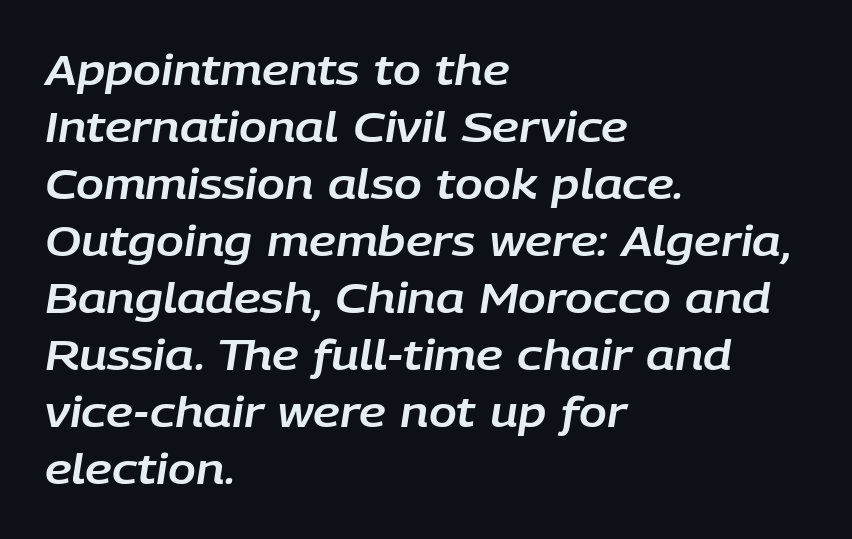
Words float on clear page, feet unadorned. The whole block is typeset with a tilt. Here the glyphs are tracked normally, forming tight word shapes. Reading down the column, the eye jumps a familiar distance to each next line. Spacing verdict: proportional, widths tailored to each character.
